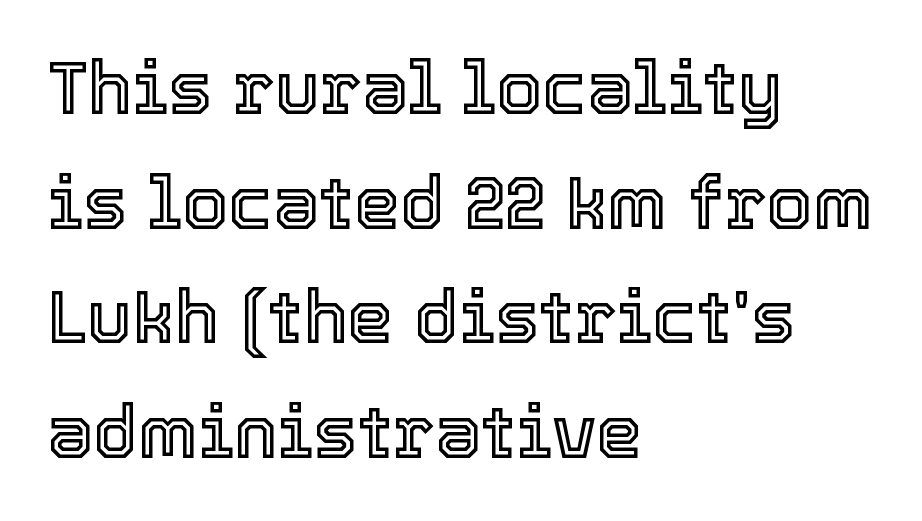
{"italic": "no", "width": "normal", "x_height": "medium", "monospaced": "no", "underline": "no", "align": "left", "line_spacing": "normal", "line_spacing_ratio": 1.55, "letter_spacing": "normal", "letter_spacing_em": 0.0, "glyph_px": 74}
